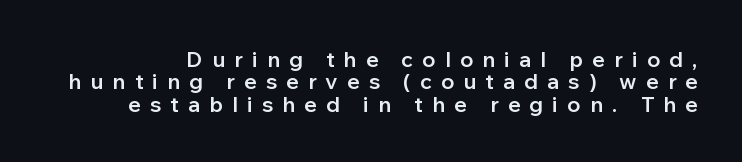
Q: Is the text bold? A: Semi-bold.
Q: Is the text italic (slanted)? A: No, it is upright.
Q: Is the text underlined? A: No.
Q: Is the spacing between letters normal or unusually wide? A: Unusually wide.
Q: Is the spacing between lines tight, normal or loose? A: Tight.
